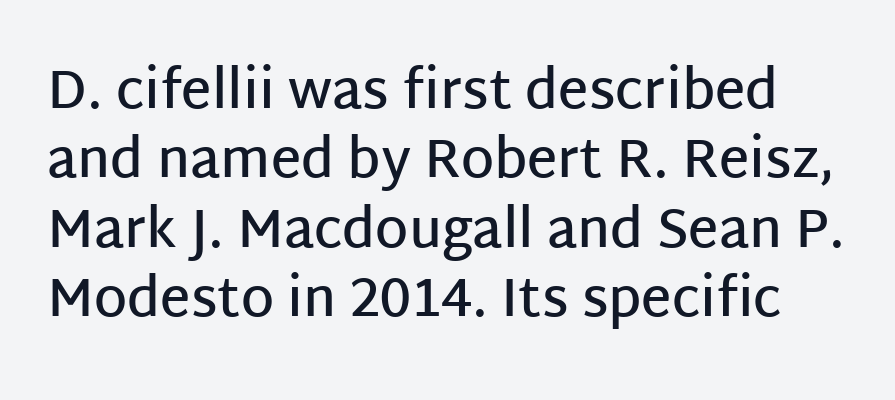
The image shows 53 px semibold sans-serif type, upright; set normal line spacing (1.31x), normal letter spacing, not underlined; low stroke contrast and a large x-height.
